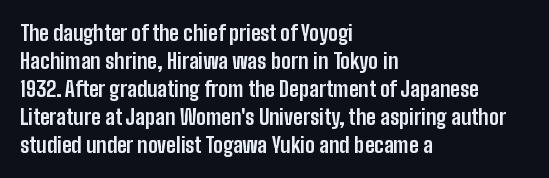
Q: Is the text bold? A: Yes.
Q: Is the text italic (slanted)? A: No, it is upright.
Q: Is the text underlined? A: No.
Q: How is the paragraph aligned? A: Left-aligned.
Q: Is the spacing between letters normal or unusually wide? A: Normal.
Q: Is the spacing between lines tight, normal or loose? A: Normal.
